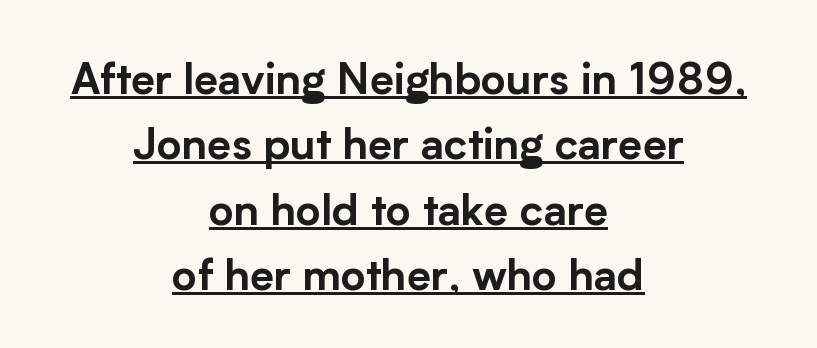
Q: Is the text italic (slanted)? A: No, it is upright.
Q: Is the typeface a serif or a sans-serif typeface? A: Sans-serif.
Q: Is the text underlined? A: Yes.
Q: How is the paragraph aligned? A: Centered.
Q: Is the spacing between letters normal or unusually wide? A: Normal.
Q: Is the spacing between lines tight, normal or loose? A: Normal.
Q: Width (condensed, normal, or wide)? A: Normal.
Q: Stroke contrast? A: Low.
Q: x-height? A: Medium.
Q: Monospaced? A: No.
